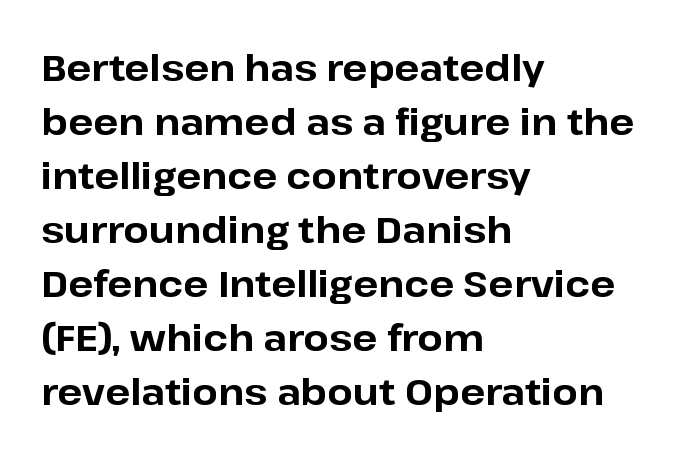
Horizontally, the lines are justified to the leading edge only. Descender tails drop into unmarked territory. Tall strokes in this sample are plumb rather than angled. Proportional: the letters do not fall into vertical columns. The leading is moderate, giving the passage an even texture.
